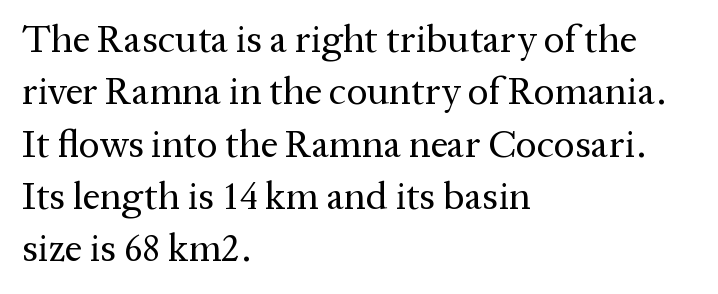
{"serif": "yes", "italic": "no", "bold": "no", "weight": "regular", "width": "normal", "stroke_contrast": "medium", "x_height": "medium", "monospaced": "no", "underline": "no", "align": "left", "line_spacing": "normal", "line_spacing_ratio": 1.34, "letter_spacing": "normal", "letter_spacing_em": 0.0, "glyph_px": 39}
